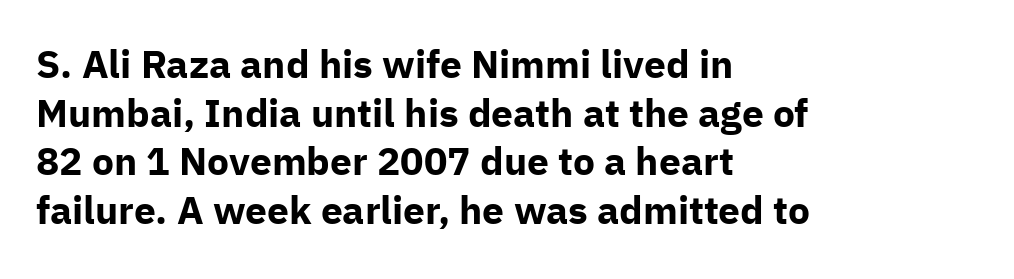
Q: Is the text bold? A: Yes.
Q: Is the text italic (slanted)? A: No, it is upright.
Q: Is the typeface a serif or a sans-serif typeface? A: Sans-serif.
Q: Is the text underlined? A: No.
Q: How is the paragraph aligned? A: Left-aligned.
Q: Is the spacing between letters normal or unusually wide? A: Normal.
Q: Is the spacing between lines tight, normal or loose? A: Normal.
Q: Width (condensed, normal, or wide)? A: Normal.
Q: Stroke contrast? A: Low.
Q: x-height? A: Medium.
Q: Monospaced? A: No.
